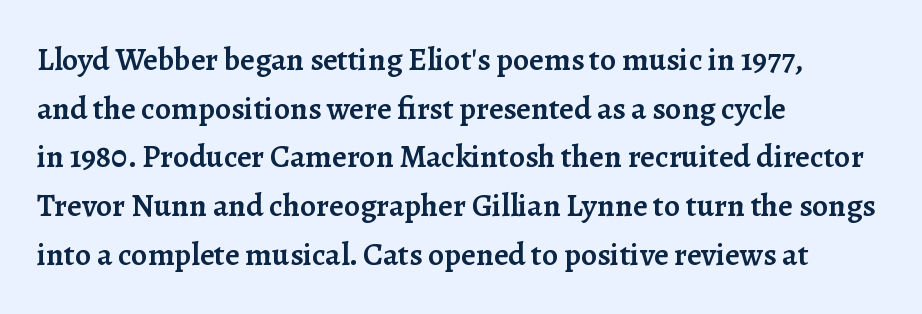
{"serif": "yes", "italic": "no", "bold": "semi", "weight": "semibold", "width": "normal", "stroke_contrast": "low", "x_height": "medium", "monospaced": "no", "underline": "no", "align": "left", "line_spacing": "normal", "line_spacing_ratio": 1.52, "letter_spacing": "normal", "letter_spacing_em": 0.0, "glyph_px": 32}
